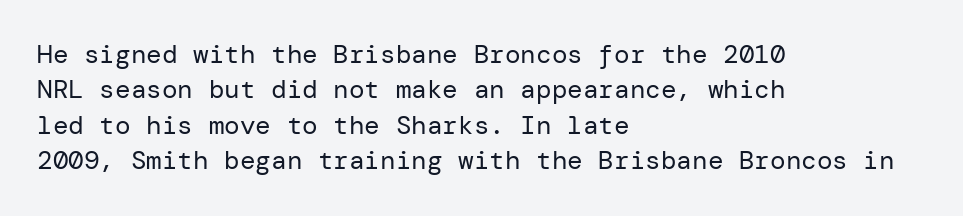
{"italic": "no", "bold": "no", "underline": "no", "align": "left", "line_spacing": "normal", "line_spacing_ratio": 1.36, "letter_spacing": "normal", "letter_spacing_em": 0.0, "glyph_px": 26}
